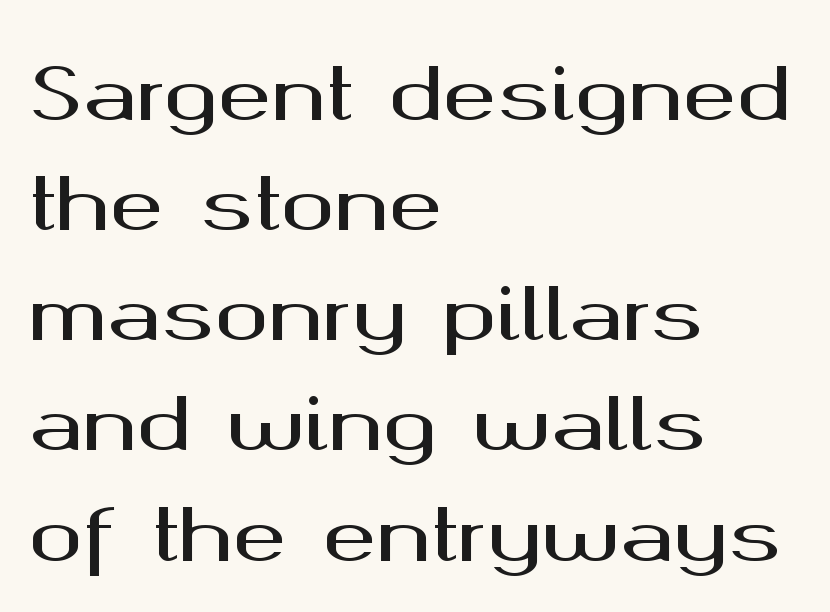
{"serif": "no", "italic": "no", "width": "wide", "stroke_contrast": "medium", "x_height": "medium", "monospaced": "no", "underline": "no", "align": "left", "line_spacing": "normal", "line_spacing_ratio": 1.53, "letter_spacing": "normal", "letter_spacing_em": 0.0, "glyph_px": 72}
